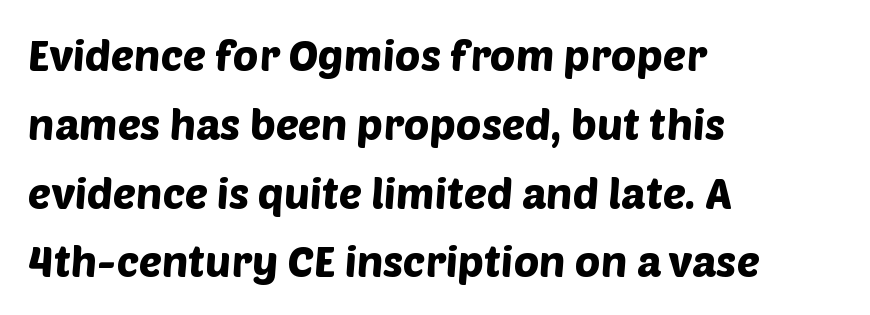
The image shows 43 px sans-serif type; set left-aligned, normal line spacing (1.6x), normal letter spacing, not underlined; low stroke contrast and a large x-height.
